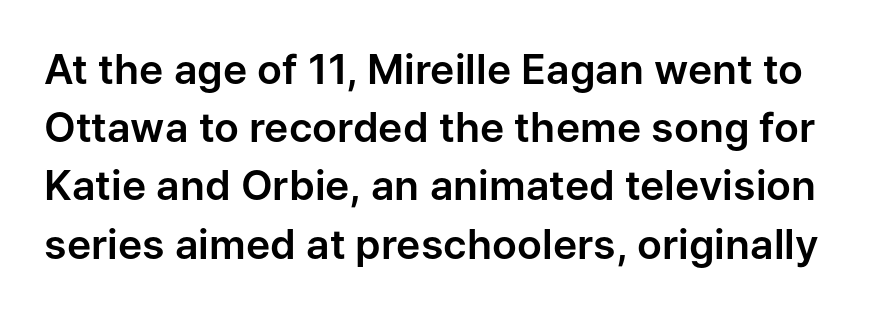
This rendering employs a face without finishing strokes, i.e., a sans-serif. Honestly, there is no underline to notice here at all. Do the characters align in a grid? No, the font is proportional. The letterforms sit shoulder to shoulder at normal distance. In terms of leading, this rendering sits right in the middle. The letters stand straight up with perfectly vertical stems.
